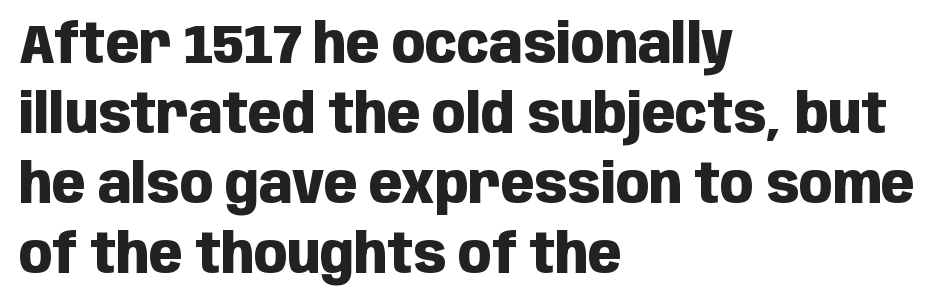
Interline gaps are of average width in this sample. The baseline area is clear. Is this a fixed-width face? No — the glyphs have proportional, varying widths. The rendering shows plain stroke endings on the letterforms — a sans-serif design. The specimen reads as upright at a glance.
